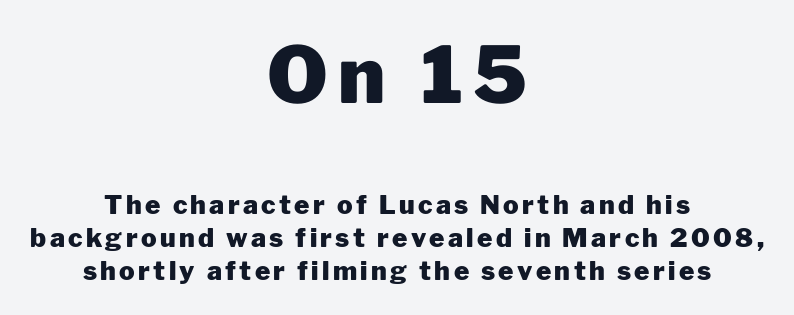
Q: Is the text bold? A: Yes.
Q: Is the text italic (slanted)? A: No, it is upright.
Q: Is the typeface a serif or a sans-serif typeface? A: Sans-serif.
Q: Is the text underlined? A: No.
Q: How is the paragraph aligned? A: Centered.
Q: Is the spacing between lines tight, normal or loose? A: Normal.
Q: Which block of text is set in a larger size, the first (top) or the second (bottom)? A: The first (top) one.
Q: Width (condensed, normal, or wide)? A: Normal.
Q: Stroke contrast? A: Low.
Q: x-height? A: Medium.
Q: Monospaced? A: No.
